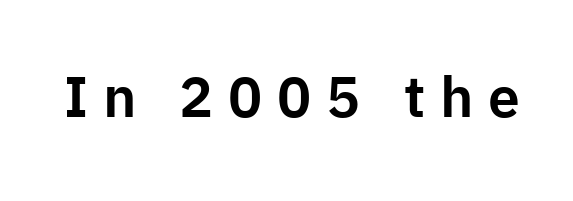
Q: Is the text italic (slanted)? A: No, it is upright.
Q: Is the typeface a serif or a sans-serif typeface? A: Sans-serif.
Q: Is the text underlined? A: No.
Q: Is the spacing between letters normal or unusually wide? A: Unusually wide.
Q: Width (condensed, normal, or wide)? A: Normal.
Q: Stroke contrast? A: Low.
Q: x-height? A: Medium.
Q: Monospaced? A: No.
